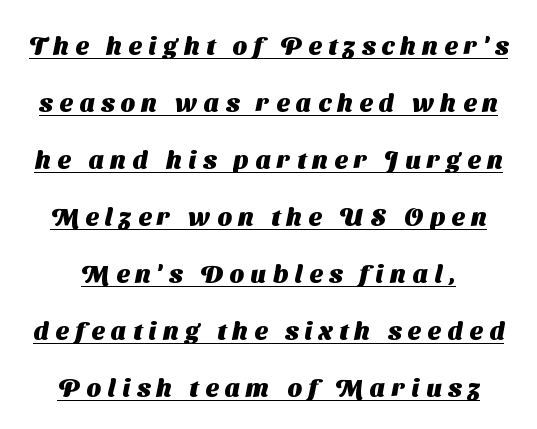
Horizontal bands of white between lines are thick stripes. Underlining? Definitely there. Typographic density is high because the face is bold. The tracking jumps out immediately: characters are airy and widely separated.
